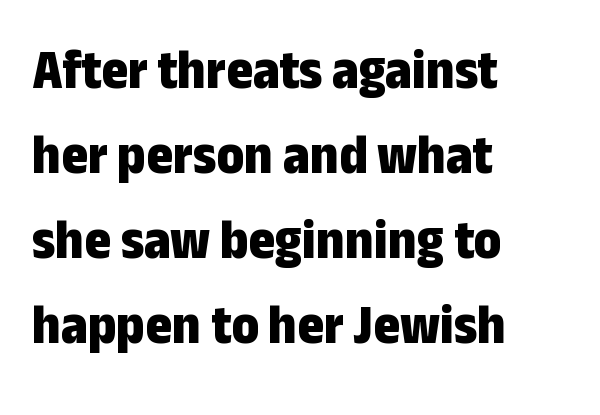
Q: Is the text bold? A: Yes.
Q: Is the text italic (slanted)? A: No, it is upright.
Q: Is the typeface a serif or a sans-serif typeface? A: Sans-serif.
Q: Is the text underlined? A: No.
Q: How is the paragraph aligned? A: Left-aligned.
Q: Is the spacing between letters normal or unusually wide? A: Normal.
Q: Is the spacing between lines tight, normal or loose? A: Normal.
Q: Width (condensed, normal, or wide)? A: Condensed.
Q: Stroke contrast? A: Low.
Q: x-height? A: Medium.
Q: Monospaced? A: No.
